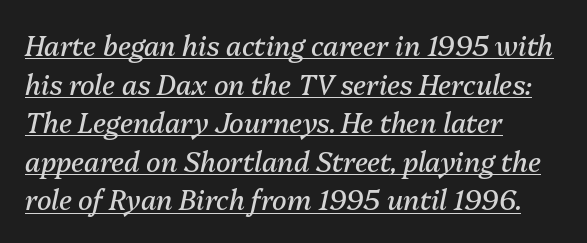
Q: Is the text bold? A: No.
Q: Is the text italic (slanted)? A: Yes, it leans right by about 13 degrees.
Q: Is the text underlined? A: Yes.
Q: How is the paragraph aligned? A: Left-aligned.
Q: Is the spacing between letters normal or unusually wide? A: Normal.
Q: Is the spacing between lines tight, normal or loose? A: Normal.
